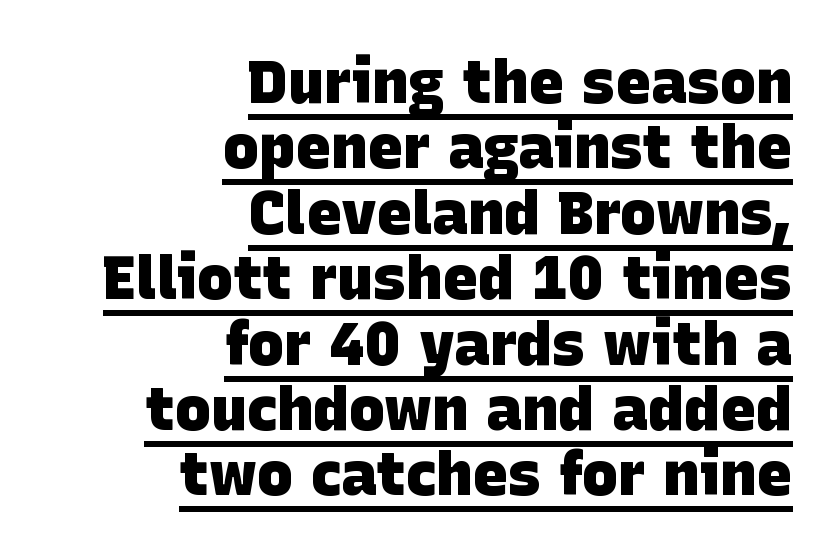
Q: Is the text bold? A: Yes.
Q: Is the typeface a serif or a sans-serif typeface? A: Sans-serif.
Q: Is the text underlined? A: Yes.
Q: How is the paragraph aligned? A: Right-aligned.
Q: Is the spacing between letters normal or unusually wide? A: Normal.
Q: Is the spacing between lines tight, normal or loose? A: Tight.
Q: Width (condensed, normal, or wide)? A: Normal.
Q: Stroke contrast? A: Low.
Q: x-height? A: Large.
Q: Monospaced? A: No.
